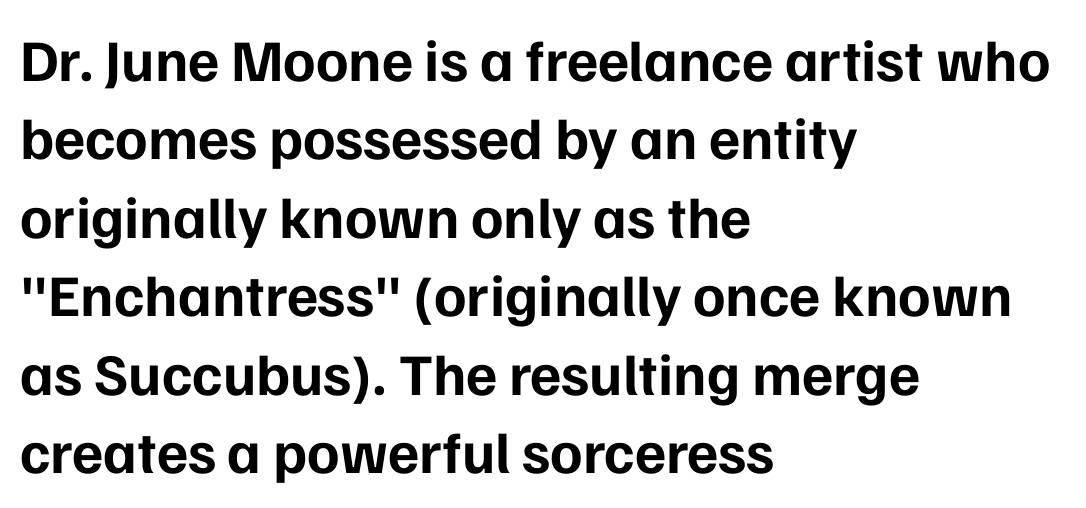
Q: Is the text bold? A: Yes.
Q: Is the text italic (slanted)? A: No, it is upright.
Q: Is the typeface a serif or a sans-serif typeface? A: Sans-serif.
Q: Is the text underlined? A: No.
Q: How is the paragraph aligned? A: Left-aligned.
Q: Is the spacing between letters normal or unusually wide? A: Normal.
Q: Is the spacing between lines tight, normal or loose? A: Normal.
Q: Width (condensed, normal, or wide)? A: Normal.
Q: Stroke contrast? A: Low.
Q: x-height? A: Medium.
Q: Monospaced? A: No.
